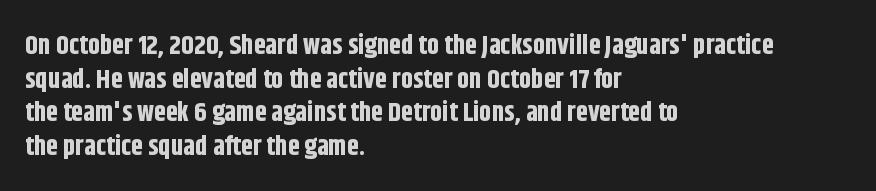
Q: Is the text bold? A: Yes.
Q: Is the text italic (slanted)? A: No, it is upright.
Q: Is the text underlined? A: No.
Q: How is the paragraph aligned? A: Left-aligned.
Q: Is the spacing between letters normal or unusually wide? A: Normal.
Q: Is the spacing between lines tight, normal or loose? A: Normal.
